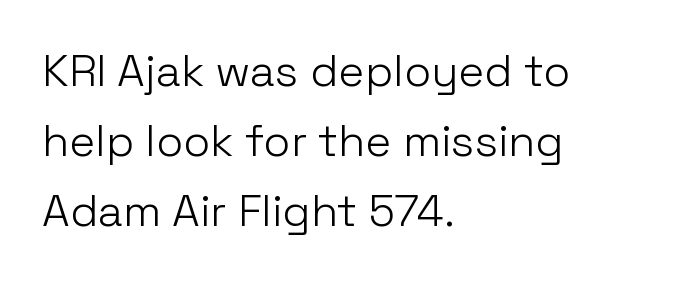
{"serif": "no", "italic": "no", "bold": "no", "weight": "light", "width": "normal", "stroke_contrast": "low", "x_height": "medium", "monospaced": "no", "underline": "no", "align": "left", "line_spacing": "normal", "line_spacing_ratio": 1.59, "letter_spacing": "normal", "letter_spacing_em": 0.0, "glyph_px": 44}
